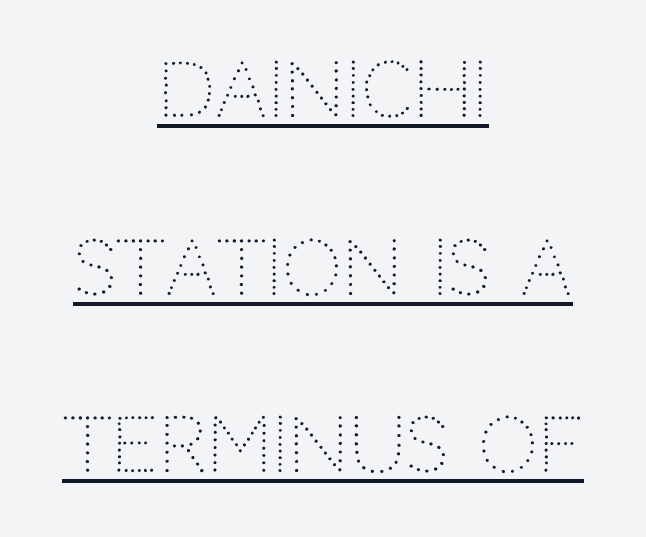
The image shows 75 px light sans-serif type, upright; set centered, loose line spacing (2.37x), normal letter spacing, underlined; low stroke contrast and a large x-height.
